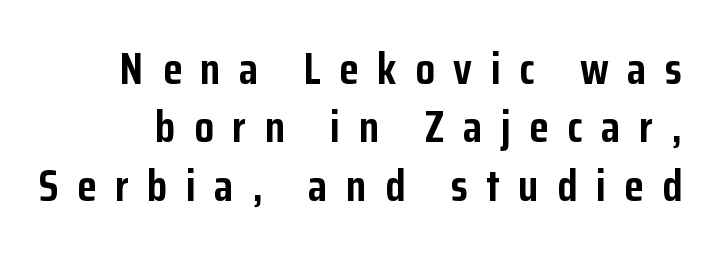
The image shows 45 px semibold, condensed sans-serif type, upright; set normal line spacing (1.3x), unusually wide letter spacing (+0.41 em), not underlined; low stroke contrast and a medium x-height.
